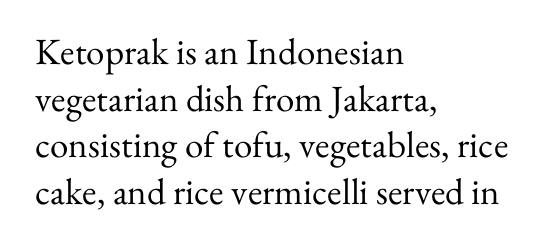
Leftover space on each line is placed entirely after the last word. Rows of type keep a routine distance in the vertical direction. Words float on clear page, feet unadorned. Does the lettering tilt? It doesn't — this is upright.
